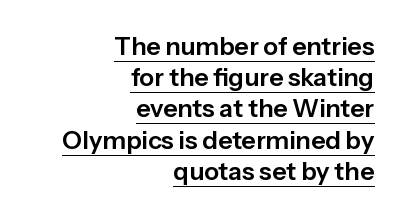
Q: Is the text italic (slanted)? A: No, it is upright.
Q: Is the text underlined? A: Yes.
Q: How is the paragraph aligned? A: Right-aligned.
Q: Is the spacing between letters normal or unusually wide? A: Normal.
Q: Is the spacing between lines tight, normal or loose? A: Normal.
